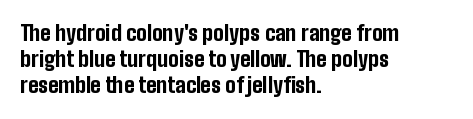
Q: Is the text bold? A: Yes.
Q: Is the text italic (slanted)? A: No, it is upright.
Q: Is the text underlined? A: No.
Q: How is the paragraph aligned? A: Left-aligned.
Q: Is the spacing between letters normal or unusually wide? A: Normal.
